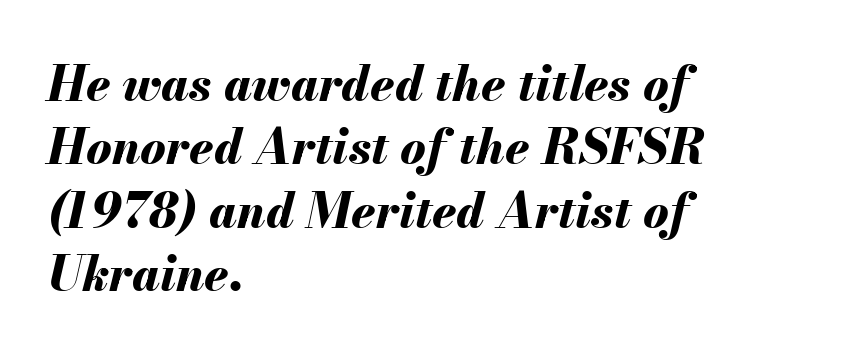
{"italic": "yes", "lean": "right", "slant_degrees": 13, "bold": "yes", "weight": "bold", "width": "normal", "stroke_contrast": "medium", "x_height": "small", "monospaced": "no", "underline": "no", "align": "left", "line_spacing": "normal", "line_spacing_ratio": 1.32, "letter_spacing": "normal", "letter_spacing_em": 0.0, "glyph_px": 48}
